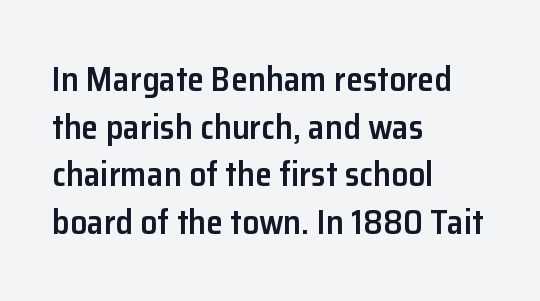
The image shows 34 px semibold sans-serif type, upright; set left-aligned, normal line spacing (1.4x), normal letter spacing, not underlined; low stroke contrast and a medium x-height.
